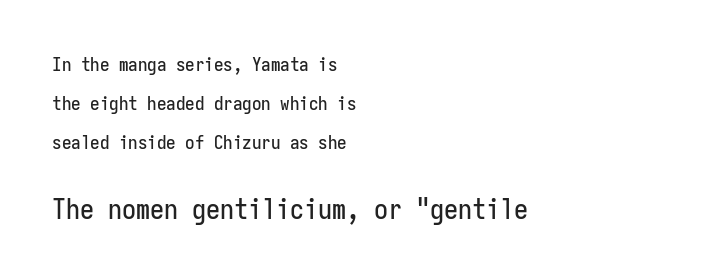
The characters display no serif detailing; their extremities are plain. Descenders are the only things crossing below the line. The block sitting lower on the canvas is the one with enlarged characters. No extra tracking has been applied to these lines. Whoever set this chose breathing room over compactness in the vertical rhythm. Do the characters align in a grid? Yes, the font is monospaced.
